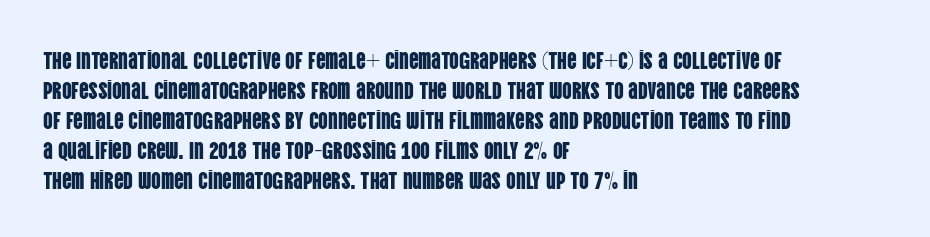
{"italic": "no", "underline": "no", "align": "left", "line_spacing": "normal", "line_spacing_ratio": 1.25, "letter_spacing": "normal", "letter_spacing_em": 0.0, "glyph_px": 24}
